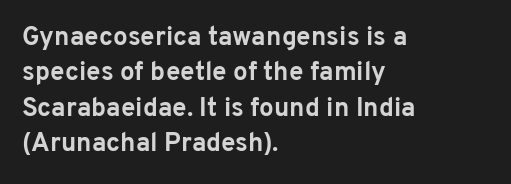
Normally led — the rows are evenly, conventionally spaced. A roman cut, with each character standing at attention. The gaps between neighbouring characters are ordinary and unremarkable. The words here are not underlined. Left-aligned paragraph, ragged on the right. The typesetting leans heavy: a genuine bold.
